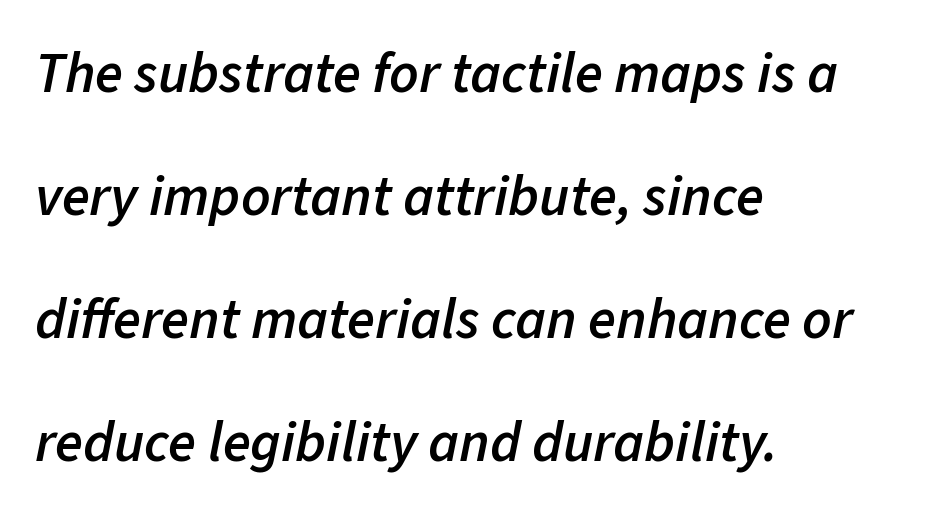
The image shows 57 px semibold type, italic (leaning right); set left-aligned, loose line spacing (2.16x), normal letter spacing, not underlined; low stroke contrast and a medium x-height.
